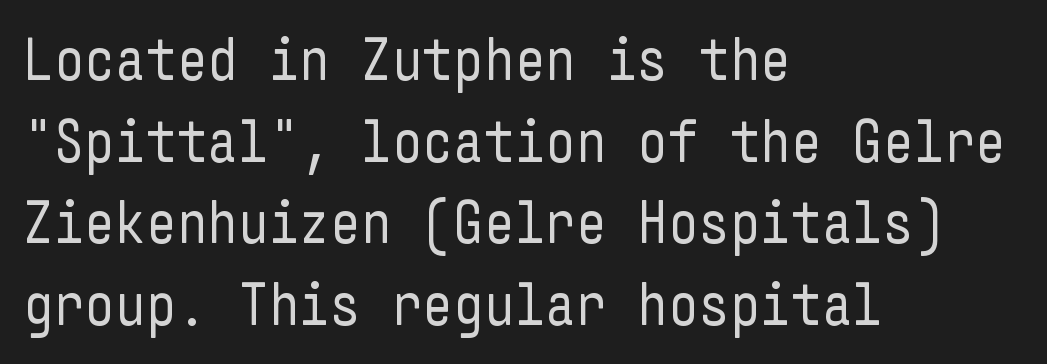
Q: Is the text bold? A: No.
Q: Is the text italic (slanted)? A: No, it is upright.
Q: Is the typeface a serif or a sans-serif typeface? A: Sans-serif.
Q: Is the text underlined? A: No.
Q: How is the paragraph aligned? A: Left-aligned.
Q: Is the spacing between letters normal or unusually wide? A: Normal.
Q: Is the spacing between lines tight, normal or loose? A: Normal.
Q: Width (condensed, normal, or wide)? A: Condensed.
Q: Stroke contrast? A: Low.
Q: x-height? A: Medium.
